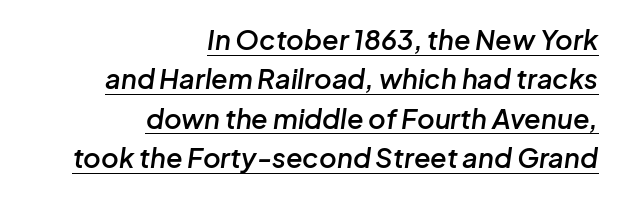
Q: Is the text bold? A: Semi-bold.
Q: Is the text italic (slanted)? A: Yes, it leans right by about 8 degrees.
Q: Is the text underlined? A: Yes.
Q: How is the paragraph aligned? A: Right-aligned.
Q: Is the spacing between letters normal or unusually wide? A: Normal.
Q: Is the spacing between lines tight, normal or loose? A: Normal.
